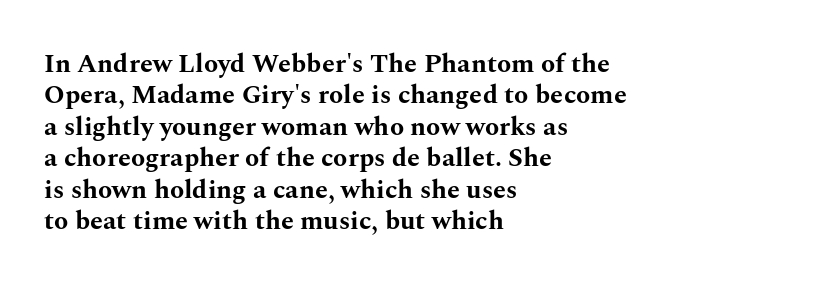
Posture: straight, roman, zero tilt. A student would call this left alignment; a typographer would say flush left, rag right. Rule under the text: the space is simply empty. Between one letter and the next there's only the usual sliver of space. Plenty of ink on the page — the face is bold.
